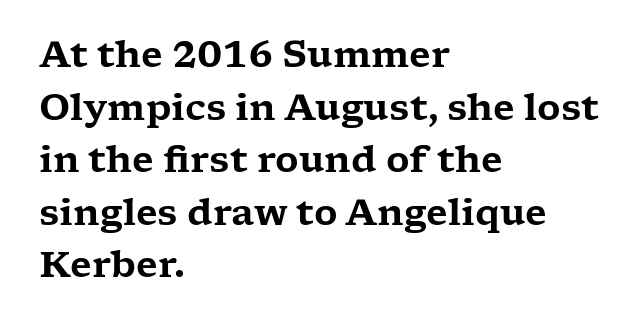
The image shows 36 px wide serif type, upright; set left-aligned, normal line spacing (1.46x), normal letter spacing, not underlined; low stroke contrast and a medium x-height.
